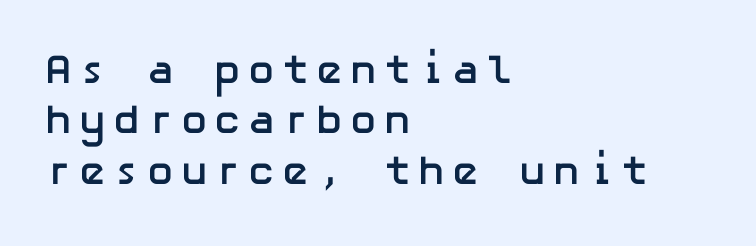
Q: Is the text bold? A: Yes.
Q: Is the text italic (slanted)? A: No, it is upright.
Q: Is the typeface a serif or a sans-serif typeface? A: Sans-serif.
Q: Is the text underlined? A: No.
Q: How is the paragraph aligned? A: Left-aligned.
Q: Width (condensed, normal, or wide)? A: Normal.
Q: Stroke contrast? A: Low.
Q: x-height? A: Medium.
